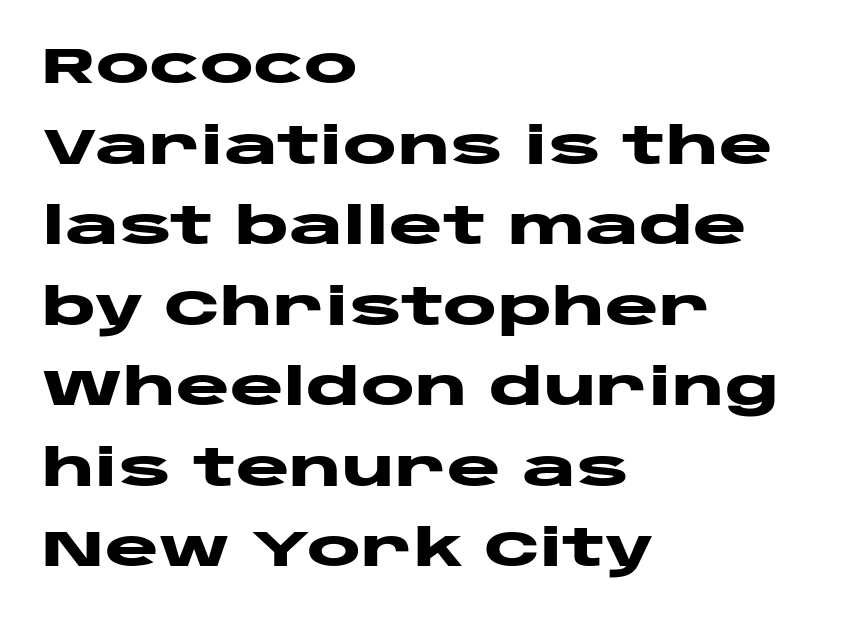
{"serif": "no", "italic": "no", "bold": "yes", "weight": "heavy", "width": "wide", "stroke_contrast": "low", "x_height": "large", "monospaced": "no", "underline": "no", "align": "left", "line_spacing": "normal", "line_spacing_ratio": 1.58, "letter_spacing": "normal", "letter_spacing_em": 0.0, "glyph_px": 51}
